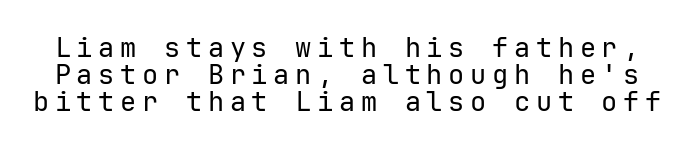
Italic? Not at all — the glyphs are vertical. Letter spacing: wide. No extra ink here — the face is not bold. The passage shown stacks its lines with hardly any gap. Bare-footed words on every line.
